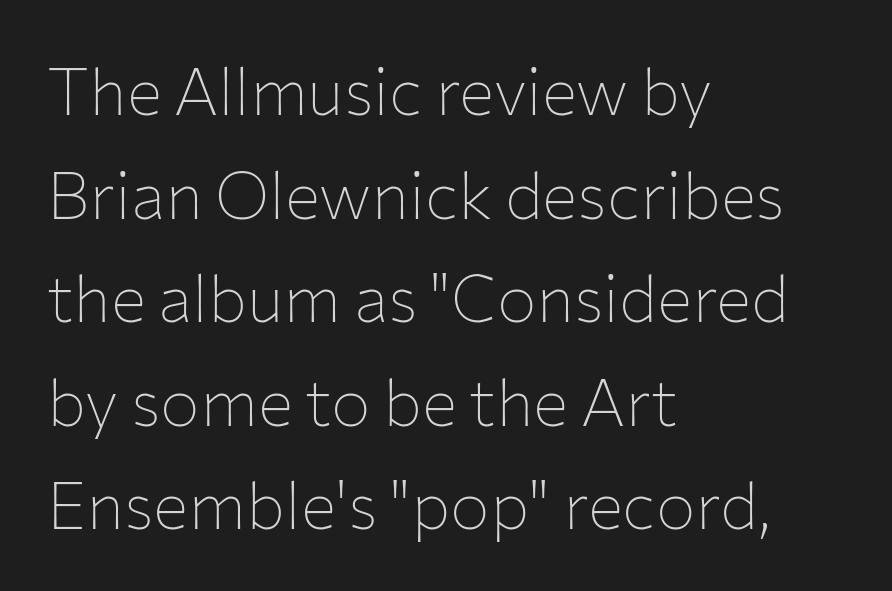
Q: Is the text bold? A: No.
Q: Is the text italic (slanted)? A: No, it is upright.
Q: Is the typeface a serif or a sans-serif typeface? A: Sans-serif.
Q: Is the text underlined? A: No.
Q: How is the paragraph aligned? A: Left-aligned.
Q: Is the spacing between letters normal or unusually wide? A: Normal.
Q: Is the spacing between lines tight, normal or loose? A: Normal.
Q: Width (condensed, normal, or wide)? A: Normal.
Q: Stroke contrast? A: Low.
Q: x-height? A: Medium.
Q: Monospaced? A: No.
